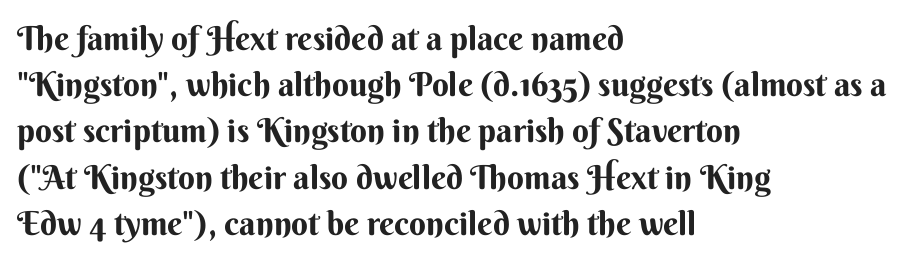
Q: Is the text bold? A: Yes.
Q: Is the text italic (slanted)? A: No, it is upright.
Q: Is the typeface a serif or a sans-serif typeface? A: Sans-serif.
Q: Is the text underlined? A: No.
Q: How is the paragraph aligned? A: Left-aligned.
Q: Is the spacing between letters normal or unusually wide? A: Normal.
Q: Is the spacing between lines tight, normal or loose? A: Normal.
Q: Width (condensed, normal, or wide)? A: Normal.
Q: Stroke contrast? A: Medium.
Q: x-height? A: Small.
Q: Monospaced? A: No.
